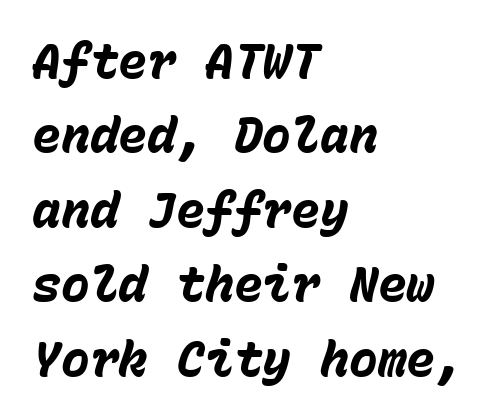
Q: Is the text bold? A: Yes.
Q: Is the text italic (slanted)? A: Yes, it leans right by about 15 degrees.
Q: Is the text underlined? A: No.
Q: How is the paragraph aligned? A: Left-aligned.
Q: Is the spacing between letters normal or unusually wide? A: Normal.
Q: Is the spacing between lines tight, normal or loose? A: Normal.
Q: Width (condensed, normal, or wide)? A: Normal.
Q: Stroke contrast? A: Low.
Q: x-height? A: Medium.
Q: Monospaced? A: Yes.
